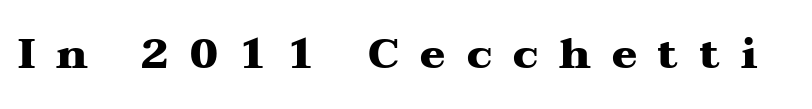
The type sits square on the baseline with zero lean. This is serif lettering, the kind often seen in printed books. Anything drawn beneath the words? Only blank space. A typesetter would call this heavily tracked-out type. The rendering uses natural spacing where letterforms have individual widths. Summary of weight: heavy, a full bold.
